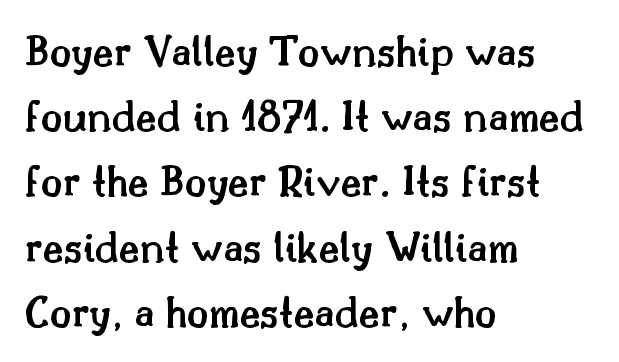
{"serif": "yes", "italic": "no", "bold": "semi", "weight": "semibold", "width": "normal", "stroke_contrast": "medium", "x_height": "small", "monospaced": "no", "underline": "no", "align": "left", "line_spacing": "normal", "line_spacing_ratio": 1.45, "letter_spacing": "normal", "letter_spacing_em": 0.0, "glyph_px": 45}
